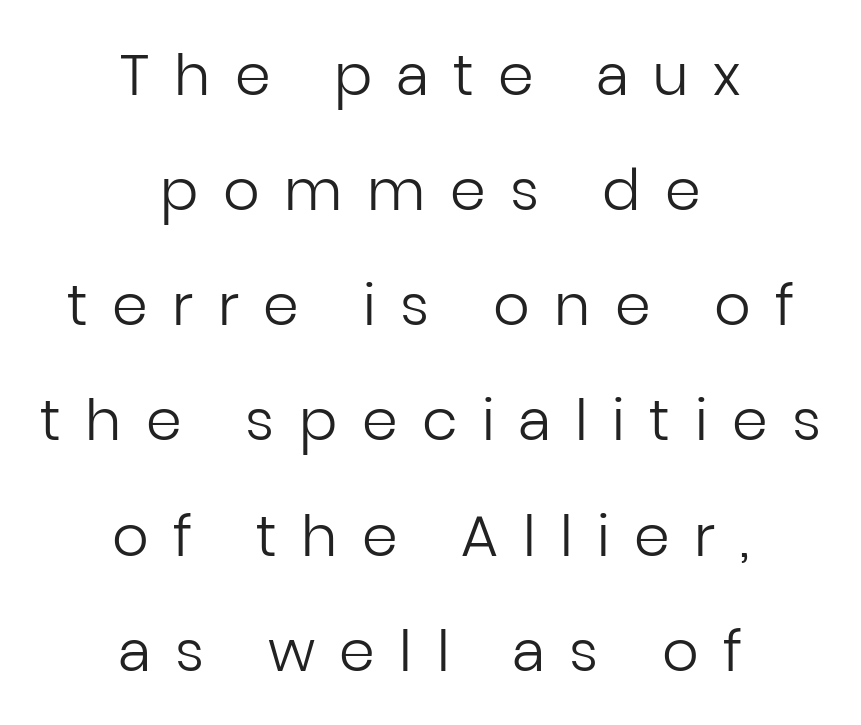
{"serif": "no", "italic": "no", "bold": "no", "weight": "regular", "width": "normal", "stroke_contrast": "low", "x_height": "medium", "monospaced": "no", "underline": "no", "align": "center", "line_spacing": "loose", "line_spacing_ratio": 2.02, "letter_spacing": "wide", "letter_spacing_em": 0.43, "glyph_px": 57}
